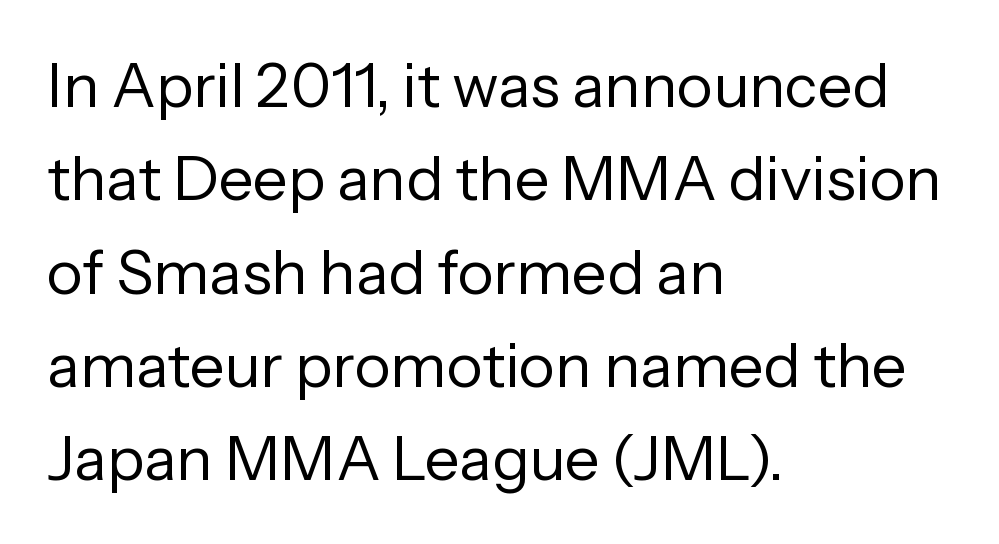
Underlining? Definitely not there. Does extra space separate the letters? No, they use regular spacing. This rendering employs a face without finishing strokes, i.e., a sans-serif. This sample is left-justified, so line endings fall wherever the words run out.
